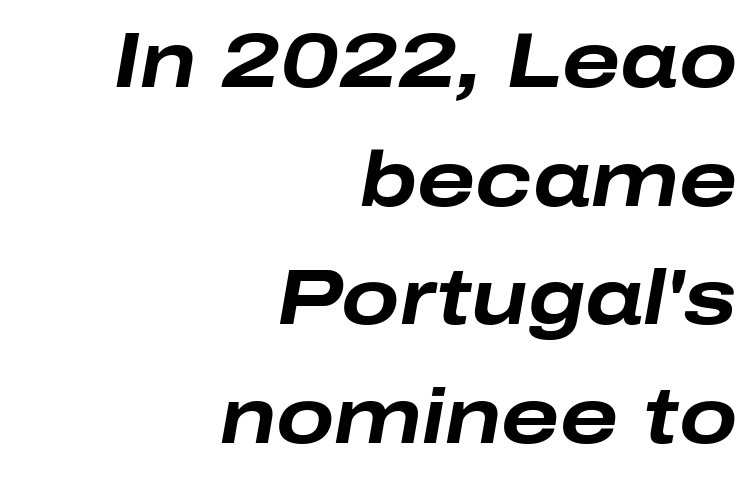
The image shows 77 px bold, wide type, italic (leaning right); set right-aligned, normal line spacing (1.54x), normal letter spacing, not underlined; low stroke contrast and a medium x-height.
